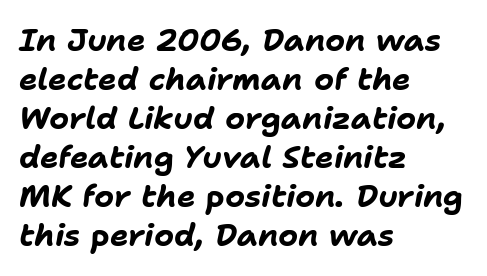
The image shows 31 px bold type, italic (leaning right); set left-aligned, normal line spacing (1.26x), normal letter spacing, not underlined; low stroke contrast and a medium x-height.
